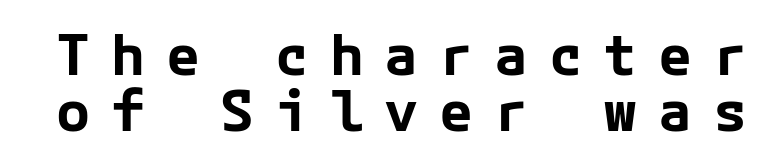
{"serif": "no", "italic": "no", "bold": "yes", "weight": "bold", "width": "normal", "stroke_contrast": "low", "x_height": "medium", "underline": "no", "line_spacing": "tight", "line_spacing_ratio": 0.98, "letter_spacing": "wide", "letter_spacing_em": 0.36, "glyph_px": 57}
